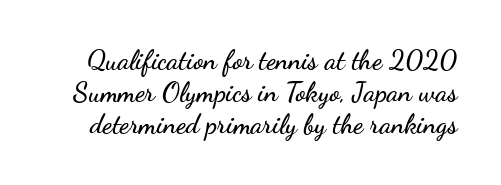
{"underline": "no", "line_spacing_ratio": 1.18, "letter_spacing": "normal", "letter_spacing_em": 0.0, "glyph_px": 27}
